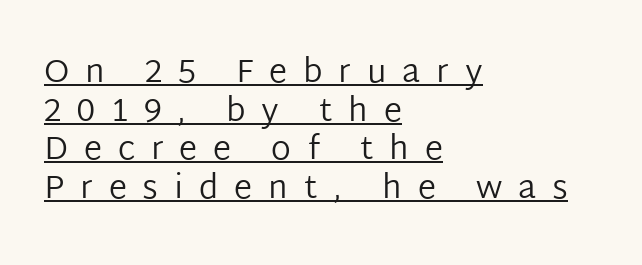
Q: Is the text bold? A: No.
Q: Is the text italic (slanted)? A: No, it is upright.
Q: Is the typeface a serif or a sans-serif typeface? A: Sans-serif.
Q: Is the text underlined? A: Yes.
Q: How is the paragraph aligned? A: Left-aligned.
Q: Is the spacing between letters normal or unusually wide? A: Unusually wide.
Q: Width (condensed, normal, or wide)? A: Normal.
Q: Stroke contrast? A: Low.
Q: x-height? A: Medium.
Q: Monospaced? A: No.
